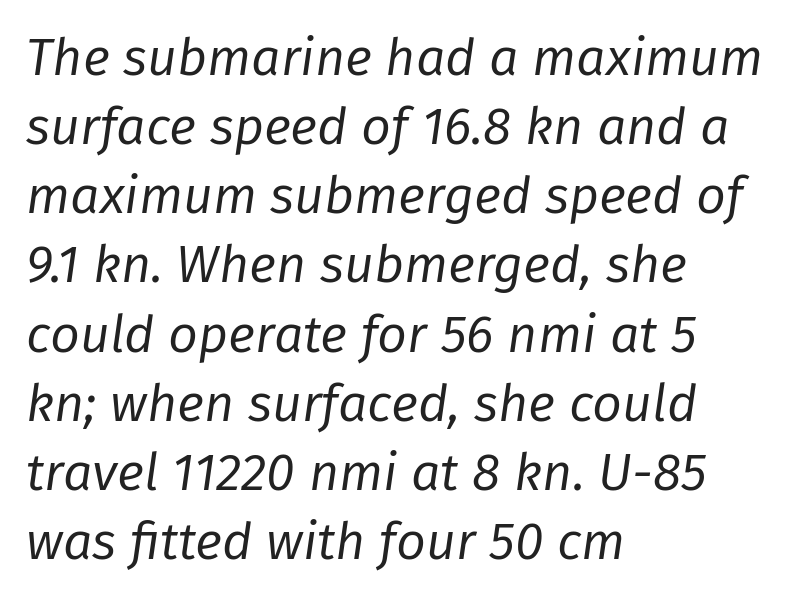
The image shows 52 px regular-weight type, italic (leaning right); set left-aligned, normal line spacing (1.33x), normal letter spacing, not underlined; low stroke contrast and a medium x-height.
